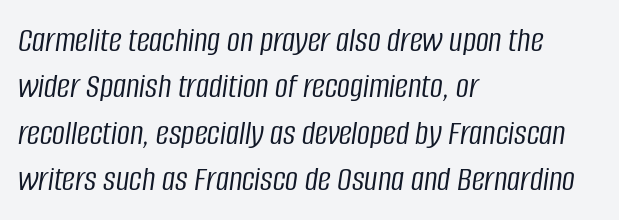
{"italic": "yes", "lean": "right", "slant_degrees": 8, "bold": "no", "weight": "light", "width": "condensed", "stroke_contrast": "low", "x_height": "large", "monospaced": "no", "underline": "no", "align": "left", "line_spacing": "normal", "line_spacing_ratio": 1.29, "letter_spacing": "normal", "letter_spacing_em": 0.0, "glyph_px": 36}
